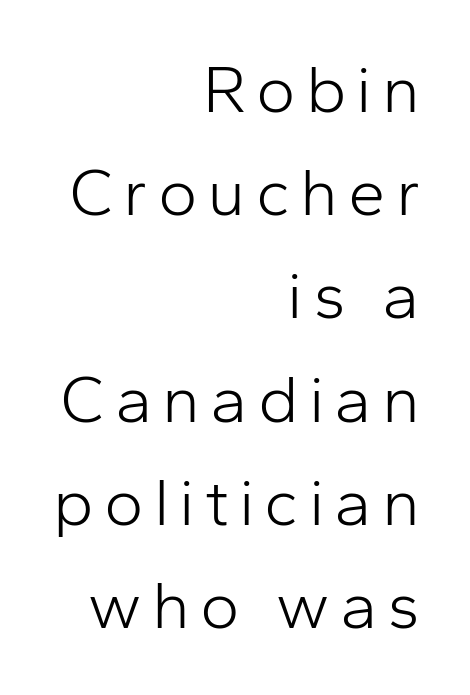
Q: Is the text bold? A: No.
Q: Is the text italic (slanted)? A: No, it is upright.
Q: Is the typeface a serif or a sans-serif typeface? A: Sans-serif.
Q: Is the text underlined? A: No.
Q: How is the paragraph aligned? A: Right-aligned.
Q: Is the spacing between lines tight, normal or loose? A: Normal.
Q: Width (condensed, normal, or wide)? A: Normal.
Q: Stroke contrast? A: Low.
Q: x-height? A: Medium.
Q: Monospaced? A: No.
